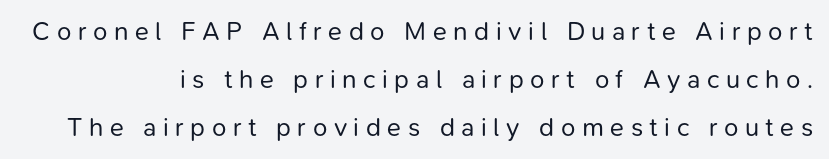
No word sits above an underline. The typography opts for an upright posture over an oblique one. Between one letter and the next there's a generous, obvious gap. The font is comparable to plain body text, perhaps lighter.
